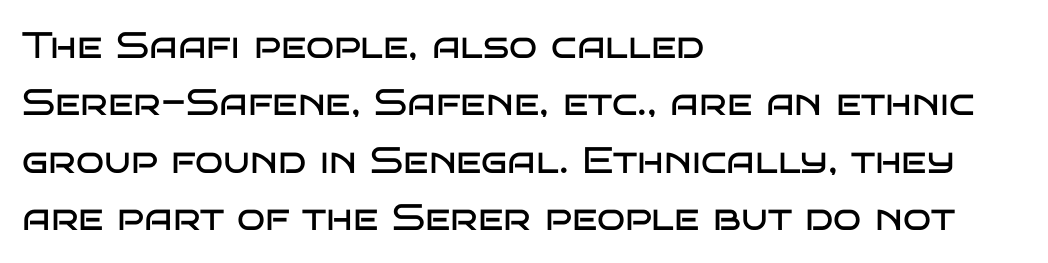
{"serif": "no", "italic": "no", "bold": "no", "weight": "regular", "width": "wide", "stroke_contrast": "low", "x_height": "large", "monospaced": "no", "underline": "no", "align": "left", "line_spacing": "normal", "line_spacing_ratio": 1.55, "letter_spacing": "normal", "letter_spacing_em": 0.0, "glyph_px": 37}
